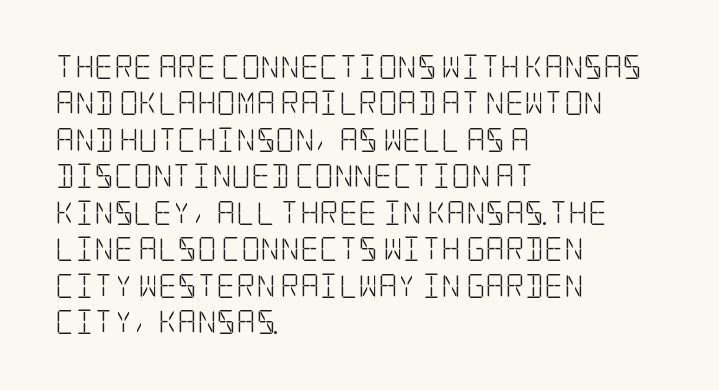
{"italic": "no", "bold": "no", "underline": "no", "align": "left", "line_spacing": "normal", "line_spacing_ratio": 1.52, "letter_spacing": "normal", "letter_spacing_em": 0.0, "glyph_px": 24}
